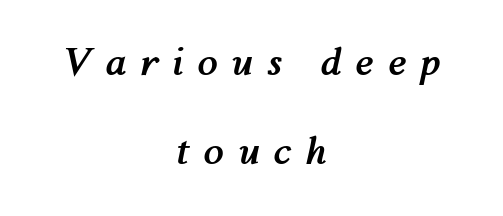
The image shows 37 px semibold type, italic (leaning right); set centered, loose line spacing (2.41x), unusually wide letter spacing (+0.38 em), not underlined; medium stroke contrast and a medium x-height.
